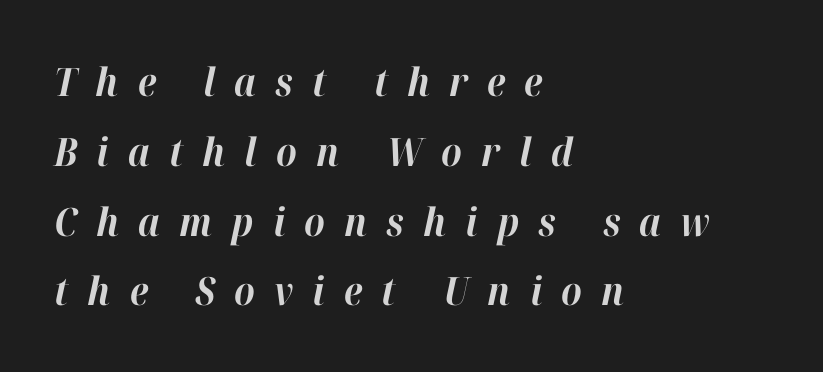
{"italic": "yes", "lean": "right", "slant_degrees": 12, "bold": "yes", "weight": "bold", "width": "normal", "stroke_contrast": "high", "x_height": "medium", "monospaced": "no", "underline": "no", "align": "left", "line_spacing_ratio": 1.79, "letter_spacing": "wide", "letter_spacing_em": 0.49, "glyph_px": 39}
